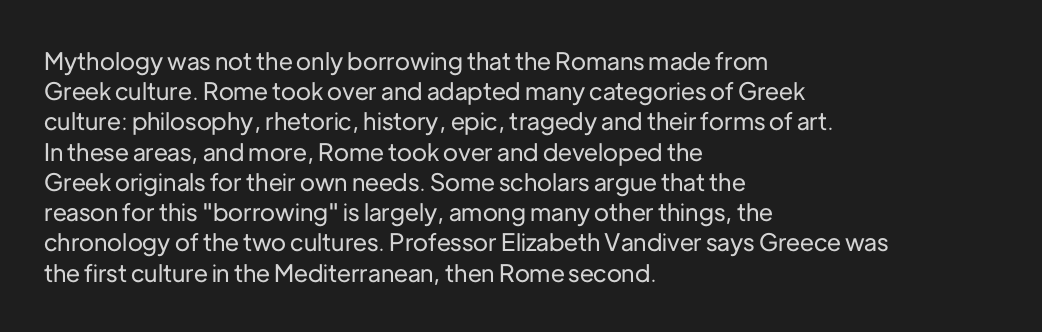
The image shows 24 px text type, upright; set left-aligned, normal line spacing (1.26x), normal letter spacing, not underlined.
